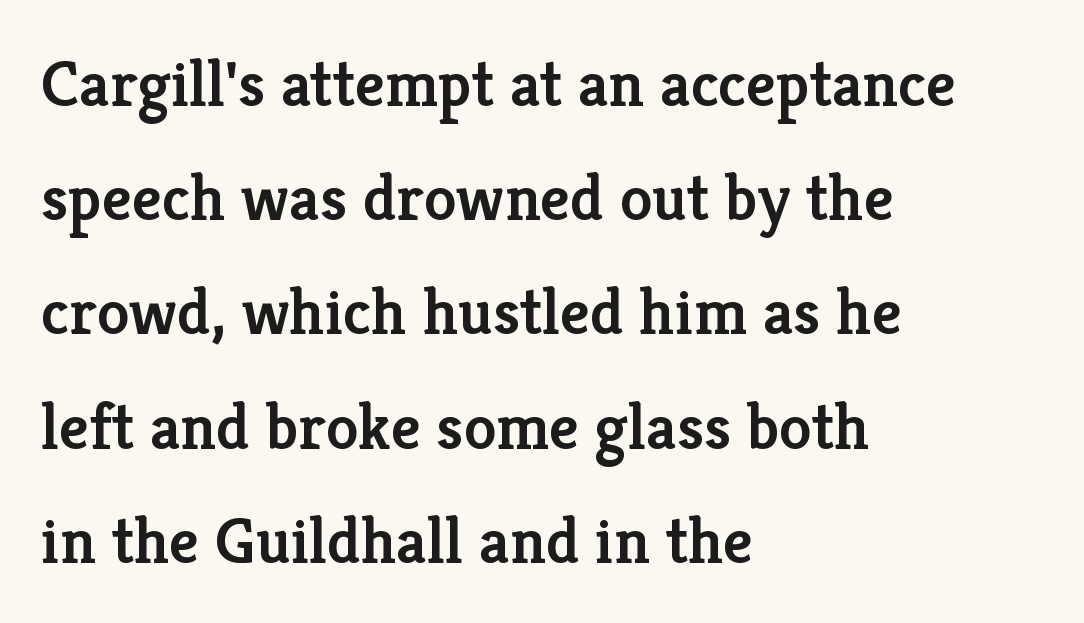
The image shows 66 px semibold serif type, upright; set left-aligned, line spacing 1.73x, normal letter spacing, not underlined; low stroke contrast and a medium x-height.
